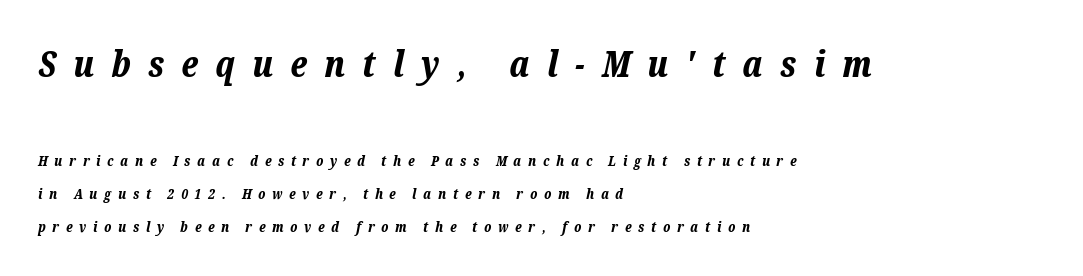
How are the letters spaced? Widely, with obvious added tracking. There's an unmistakable incline to the writing here. The ragged edge is on the right, which tells us the setting is flush left. The designer gave the opening block more size than the closing block. Is this a fixed-width face? No — the glyphs have proportional, varying widths.
